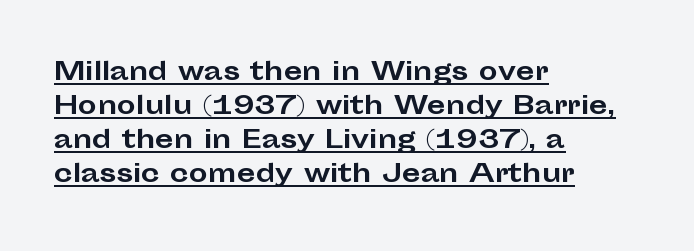
{"italic": "no", "bold": "yes", "underline": "yes", "align": "left", "line_spacing": "normal", "line_spacing_ratio": 1.42, "letter_spacing": "normal", "letter_spacing_em": 0.0, "glyph_px": 24}
